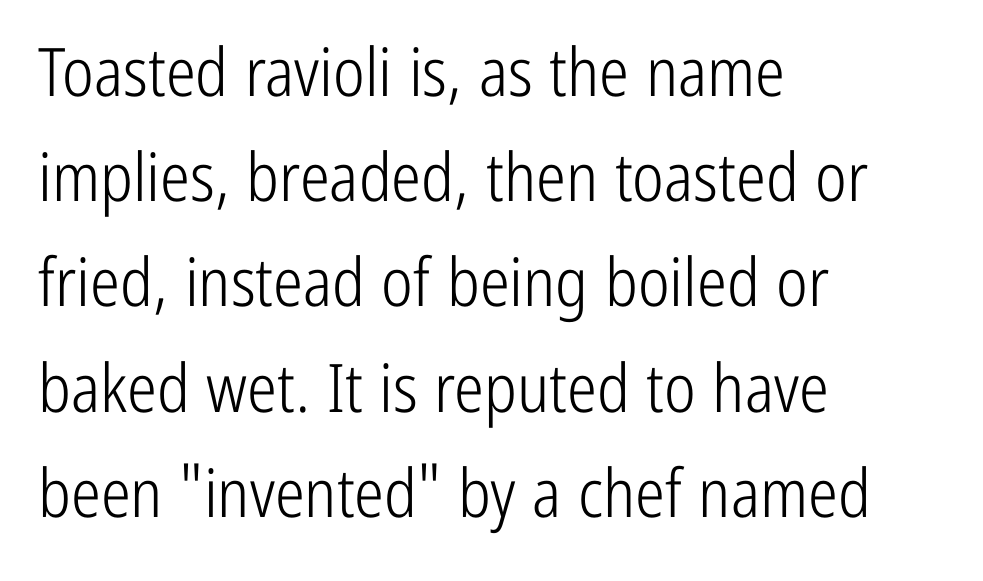
{"serif": "no", "italic": "no", "bold": "no", "weight": "light", "width": "condensed", "stroke_contrast": "low", "x_height": "medium", "monospaced": "no", "underline": "no", "align": "left", "line_spacing": "normal", "line_spacing_ratio": 1.57, "letter_spacing": "normal", "letter_spacing_em": 0.0, "glyph_px": 67}
